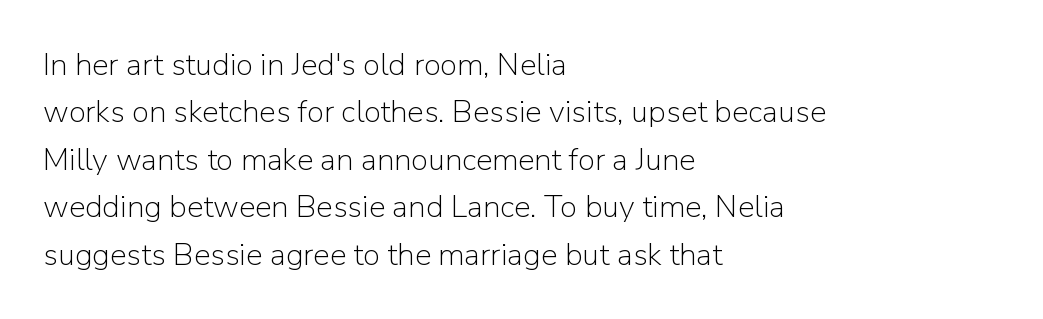
{"serif": "no", "italic": "no", "bold": "no", "weight": "light", "width": "normal", "stroke_contrast": "low", "x_height": "medium", "monospaced": "no", "underline": "no", "align": "left", "line_spacing": "normal", "line_spacing_ratio": 1.53, "letter_spacing": "normal", "letter_spacing_em": 0.0, "glyph_px": 31}
